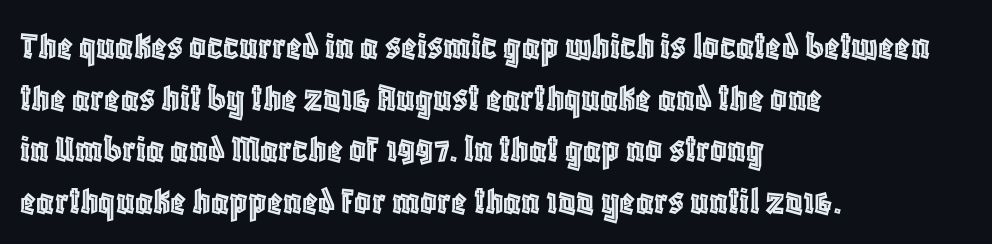
{"italic": "no", "width": "condensed", "x_height": "large", "monospaced": "no", "underline": "no", "align": "left", "line_spacing": "normal", "line_spacing_ratio": 1.26, "letter_spacing": "normal", "letter_spacing_em": 0.0, "glyph_px": 41}
